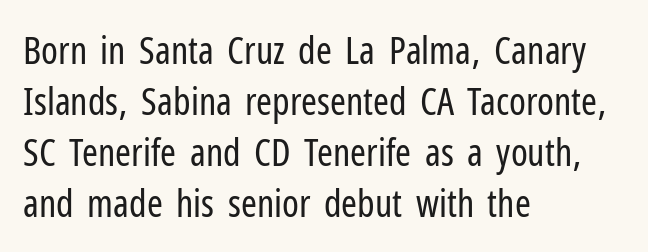
The ragged edge is on the right, which tells us the setting is flush left. Successive baselines arrive at the customary interval. This is sans-serif lettering, the kind often seen on screens and signage. Each word holds together tightly as a unit, with standard inter-letter gaps. You could not count columns in this text — the font is proportionally spaced.
